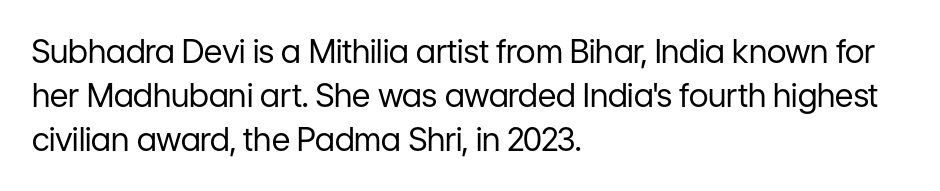
{"serif": "no", "italic": "no", "bold": "no", "weight": "regular", "width": "normal", "stroke_contrast": "low", "x_height": "medium", "monospaced": "no", "underline": "no", "align": "left", "line_spacing": "normal", "line_spacing_ratio": 1.37, "letter_spacing": "normal", "letter_spacing_em": 0.0, "glyph_px": 32}
